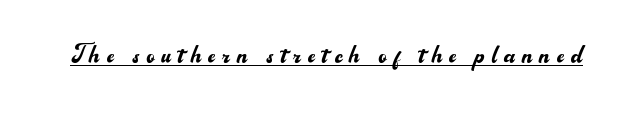
Q: Is the text bold? A: No.
Q: Is the text italic (slanted)? A: Yes.
Q: Is the typeface a serif or a sans-serif typeface? A: Sans-serif.
Q: Is the text underlined? A: Yes.
Q: Is the spacing between letters normal or unusually wide? A: Unusually wide.
Q: Width (condensed, normal, or wide)? A: Normal.
Q: Stroke contrast? A: Medium.
Q: x-height? A: Small.
Q: Monospaced? A: No.
